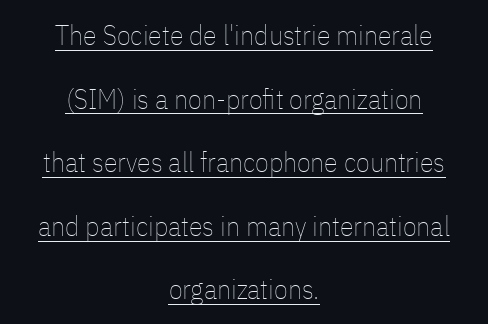
The image shows 28 px thin, condensed type, upright; set centered, loose line spacing (2.27x), normal letter spacing, underlined; low stroke contrast and a medium x-height.
